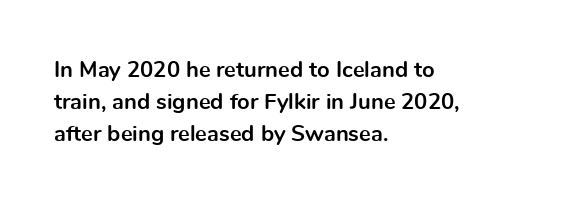
The image shows 22 px bold type, upright; set left-aligned, normal line spacing (1.46x), normal letter spacing, not underlined.
